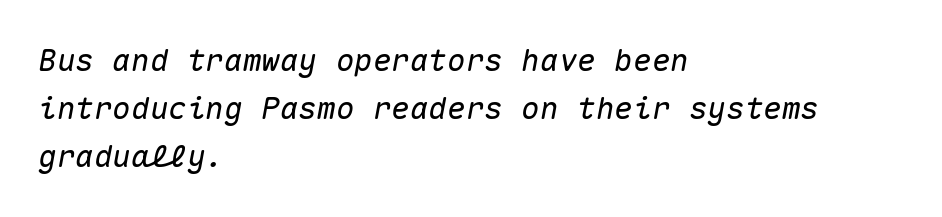
The image shows 31 px text type, italic (leaning right), monospaced; set left-aligned, normal line spacing (1.55x), normal letter spacing, not underlined; medium stroke contrast and a medium x-height.
